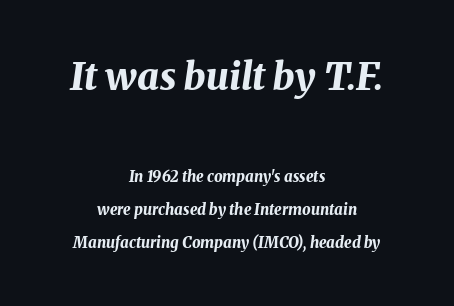
The image shows 38 px bold type, italic (leaning right); set centered, loose line spacing (2.22x), normal letter spacing, not underlined; the first (top) block is 2.53x larger; medium stroke contrast and a medium x-height.
